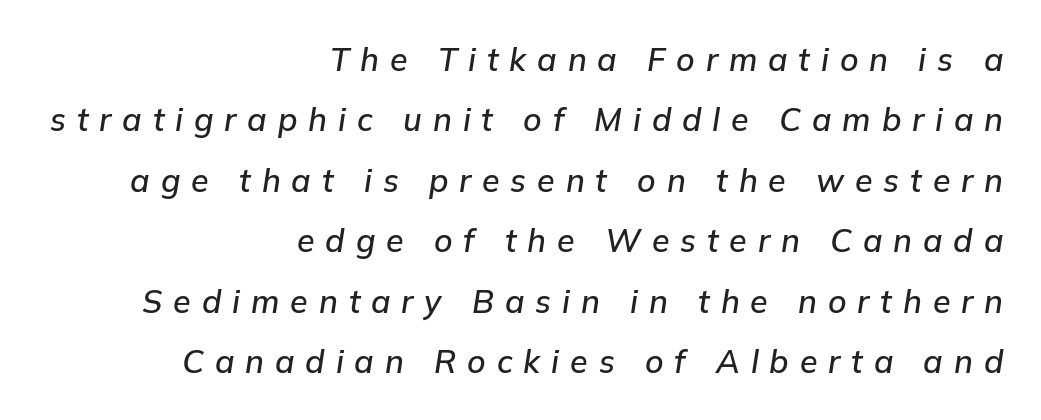
{"italic": "yes", "lean": "right", "slant_degrees": 9, "width": "normal", "stroke_contrast": "low", "x_height": "medium", "monospaced": "no", "underline": "no", "align": "right", "line_spacing_ratio": 1.89, "letter_spacing": "wide", "letter_spacing_em": 0.34, "glyph_px": 32}
